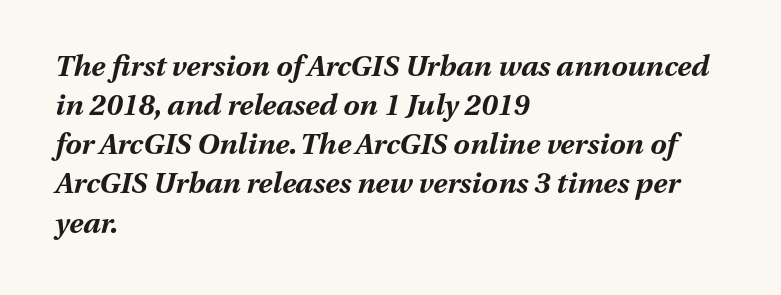
{"italic": "yes", "lean": "right", "slant_degrees": 13, "bold": "yes", "weight": "bold", "width": "normal", "stroke_contrast": "medium", "x_height": "medium", "monospaced": "no", "underline": "no", "align": "left", "line_spacing": "normal", "line_spacing_ratio": 1.35, "letter_spacing": "normal", "letter_spacing_em": 0.0, "glyph_px": 29}
